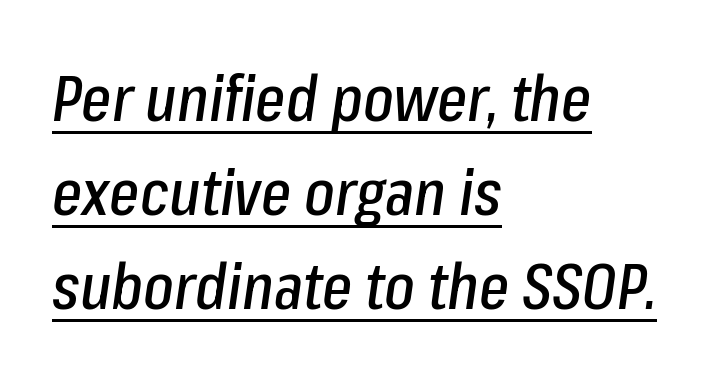
The image shows 64 px condensed type, italic (leaning right); set left-aligned, normal line spacing (1.47x), normal letter spacing, underlined; low stroke contrast and a medium x-height.
